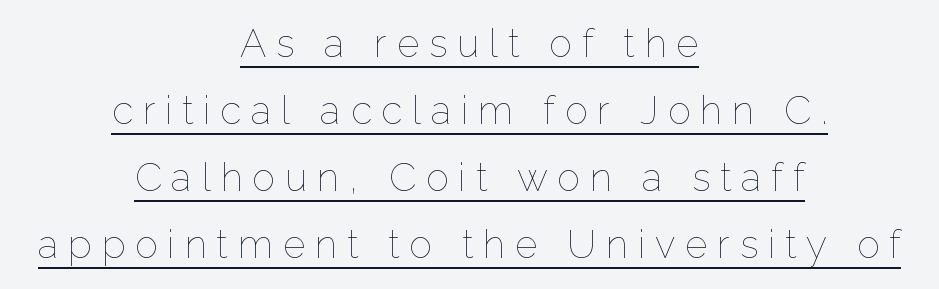
A baseline rule has been typeset under these characters. One-word summary of the alignment: center. Ascenders rise straight up at ninety degrees. Glyph-to-glyph distance is far greater than everyday printed text.
